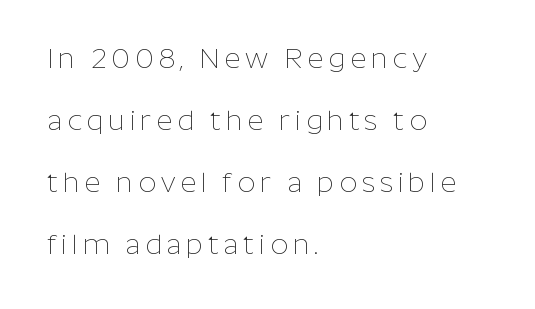
The image shows 28 px thin sans-serif type, upright; set left-aligned, loose line spacing (2.22x), not underlined; low stroke contrast and a medium x-height.
